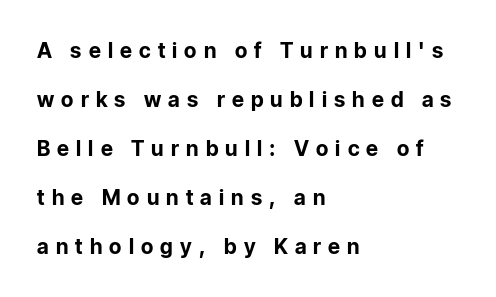
{"italic": "no", "bold": "yes", "underline": "no", "align": "left", "line_spacing": "loose", "line_spacing_ratio": 2.33, "letter_spacing": "wide", "letter_spacing_em": 0.34, "glyph_px": 21}
